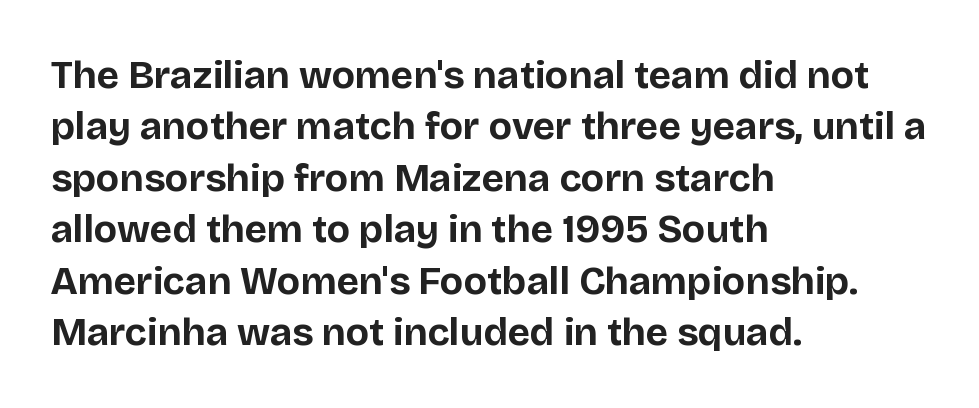
The image shows 39 px bold sans-serif type, upright; set left-aligned, normal line spacing (1.32x), normal letter spacing, not underlined; low stroke contrast and a large x-height.
